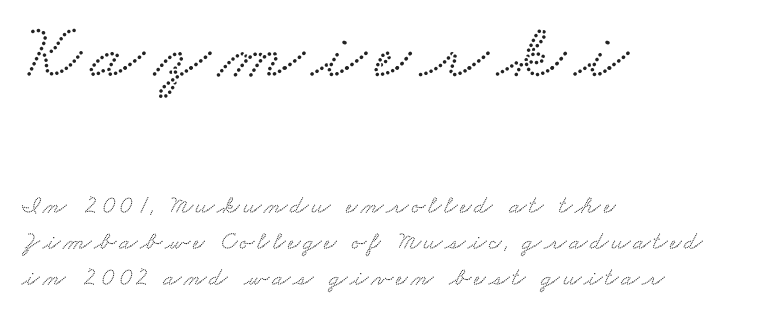
{"width": "wide", "stroke_contrast": "low", "x_height": "small", "monospaced": "no", "underline": "no", "align": "left", "line_spacing": "normal", "line_spacing_ratio": 1.39, "larger_block": "first", "size_ratio": 3.04, "glyph_px": 79}
